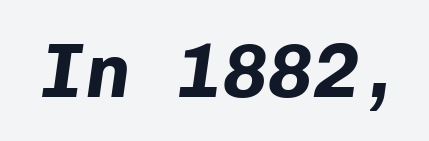
The rendering keeps characters at their native spacing. The glyphs look as if they've been sheared to an angle. In terms of weight, the rendering is a true, heavy bold. The space directly below the letters is spotless.
